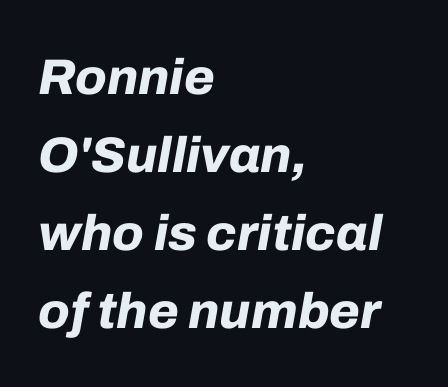
{"italic": "yes", "lean": "right", "slant_degrees": 10, "bold": "yes", "weight": "bold", "width": "normal", "stroke_contrast": "low", "x_height": "medium", "monospaced": "no", "underline": "no", "align": "left", "line_spacing": "normal", "line_spacing_ratio": 1.56, "letter_spacing": "normal", "letter_spacing_em": 0.0, "glyph_px": 50}
